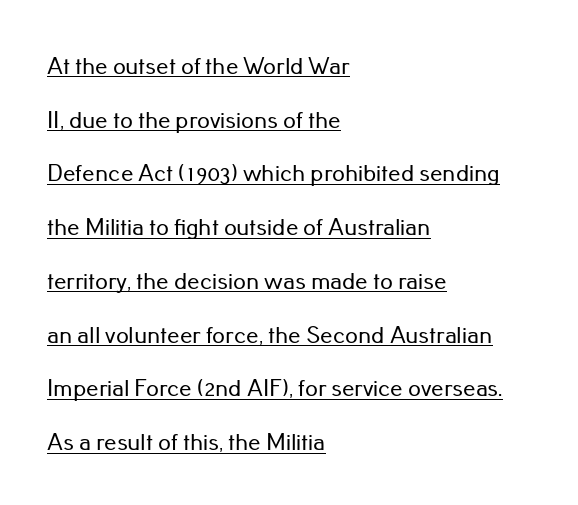
The image shows 25 px text type, upright; set left-aligned, loose line spacing (2.15x), normal letter spacing, underlined.
